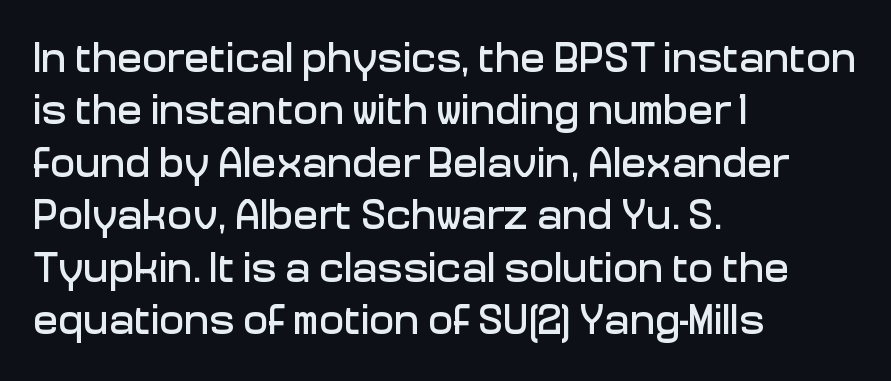
Note the varied advance widths — an 'i' is clearly narrower than an 'm'. The face used here is rendered with its standard letterfit. It's the straight-up-and-down kind of type. The typeface chosen for these lines omits serifs. The designer left line spacing at the default. Unmarked baselines from the first word to the last.
